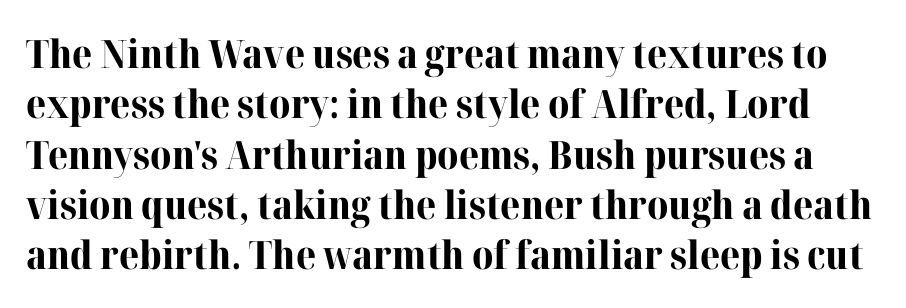
Q: Is the text bold? A: Yes.
Q: Is the text italic (slanted)? A: No, it is upright.
Q: Is the typeface a serif or a sans-serif typeface? A: Serif.
Q: Is the text underlined? A: No.
Q: Is the spacing between letters normal or unusually wide? A: Normal.
Q: Is the spacing between lines tight, normal or loose? A: Normal.
Q: Width (condensed, normal, or wide)? A: Normal.
Q: Stroke contrast? A: High.
Q: x-height? A: Medium.
Q: Monospaced? A: No.
